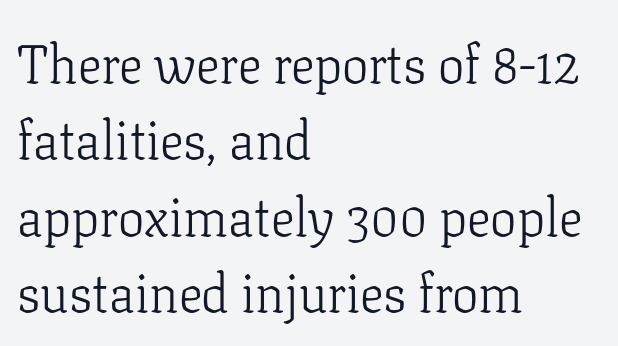
The image shows 53 px light serif type, upright; set left-aligned, normal line spacing (1.44x), normal letter spacing, not underlined; low stroke contrast and a medium x-height.
